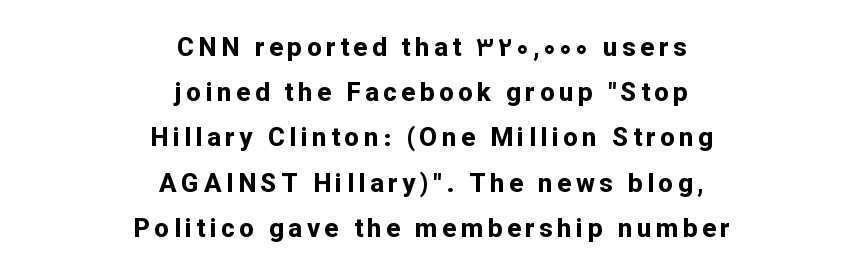
The image shows 26 px bold type, upright; set centered, line spacing 1.74x, not underlined.
